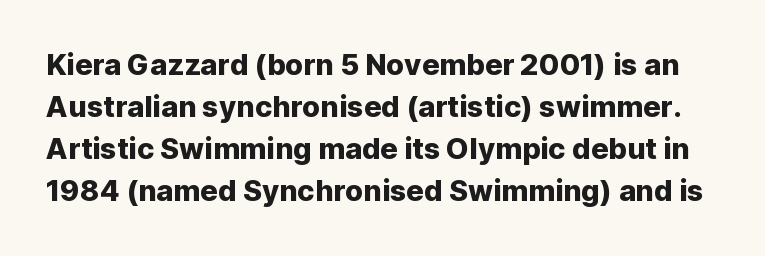
{"serif": "no", "italic": "no", "width": "normal", "stroke_contrast": "low", "x_height": "medium", "monospaced": "no", "underline": "no", "line_spacing": "normal", "line_spacing_ratio": 1.45, "letter_spacing": "normal", "letter_spacing_em": 0.0, "glyph_px": 29}
